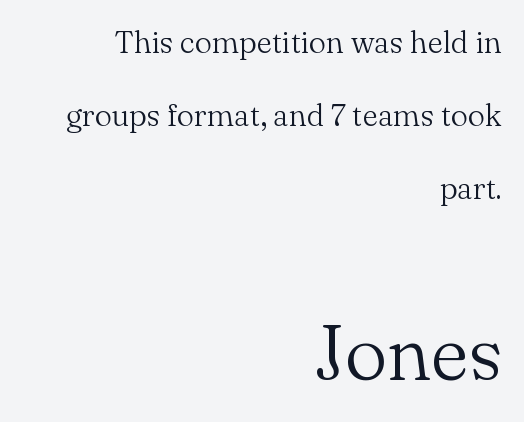
Q: Is the text bold? A: No.
Q: Is the text italic (slanted)? A: No, it is upright.
Q: Is the typeface a serif or a sans-serif typeface? A: Serif.
Q: Is the text underlined? A: No.
Q: How is the paragraph aligned? A: Right-aligned.
Q: Is the spacing between letters normal or unusually wide? A: Normal.
Q: Is the spacing between lines tight, normal or loose? A: Loose.
Q: Which block of text is set in a larger size, the first (top) or the second (bottom)? A: The second (bottom) one.
Q: Width (condensed, normal, or wide)? A: Normal.
Q: Stroke contrast? A: Medium.
Q: x-height? A: Small.
Q: Monospaced? A: No.
